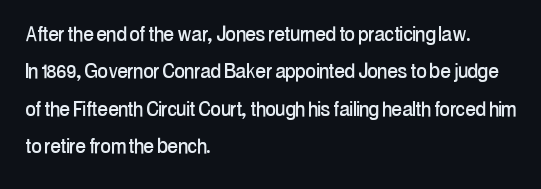
The rendering anchors every line to the left-hand side. The vertical gap from one line to the next is medium. The letterforms sit shoulder to shoulder at normal distance. Lines of text with bare space underneath. This is roman type, the default non-slanted kind.
